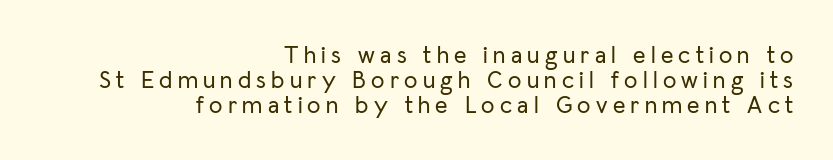
The image shows 24 px text type, upright; set right-aligned, tight line spacing (1.04x), unusually wide letter spacing (+0.22 em), not underlined.
